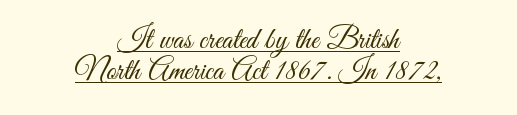
{"serif": "no", "bold": "no", "weight": "light", "width": "condensed", "stroke_contrast": "medium", "x_height": "small", "monospaced": "no", "underline": "yes", "align": "center", "line_spacing": "tight", "line_spacing_ratio": 1.05, "letter_spacing": "normal", "letter_spacing_em": 0.0, "glyph_px": 30}
